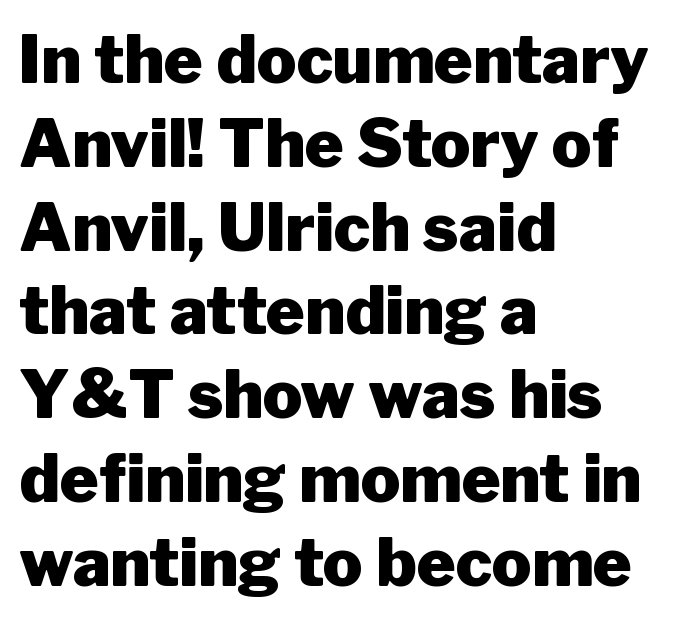
The lines in this sample share a left origin and differ only in where they stop. The zone under the glyphs is completely vacant. A normal amount of white space separates one row of letters from the next. Here the glyphs are tracked normally, forming tight word shapes. Every stem runs plumb, perpendicular to the baseline. Font category for this specimen: sans-serif.
